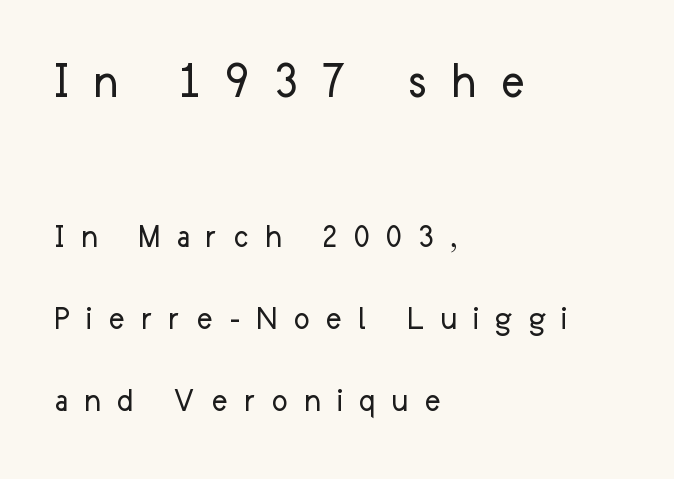
{"serif": "no", "italic": "no", "bold": "no", "weight": "regular", "width": "normal", "stroke_contrast": "low", "x_height": "medium", "monospaced": "no", "underline": "no", "align": "left", "line_spacing": "loose", "line_spacing_ratio": 2.41, "letter_spacing": "wide", "letter_spacing_em": 0.47, "larger_block": "first", "size_ratio": 1.5, "glyph_px": 51}
